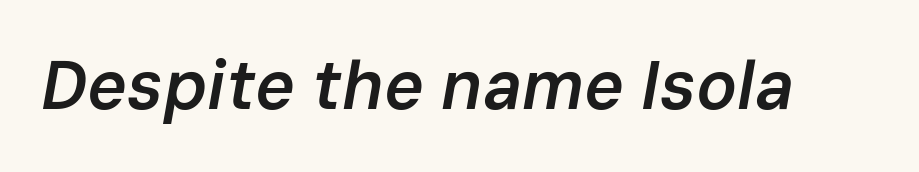
The image shows 68 px semibold type, italic (leaning right); set normal letter spacing, not underlined; low stroke contrast and a medium x-height.
